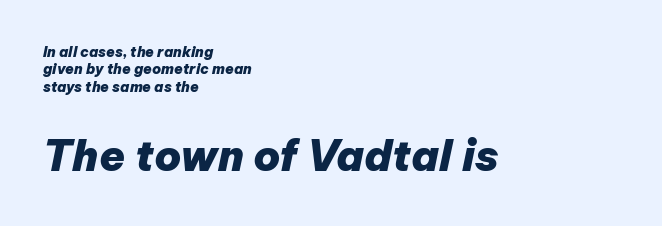
Q: Is the text bold? A: Yes.
Q: Is the text italic (slanted)? A: Yes, it leans right by about 12 degrees.
Q: Is the text underlined? A: No.
Q: How is the paragraph aligned? A: Left-aligned.
Q: Is the spacing between letters normal or unusually wide? A: Normal.
Q: Which block of text is set in a larger size, the first (top) or the second (bottom)? A: The second (bottom) one.
Q: Width (condensed, normal, or wide)? A: Normal.
Q: Stroke contrast? A: Low.
Q: x-height? A: Medium.
Q: Monospaced? A: No.
